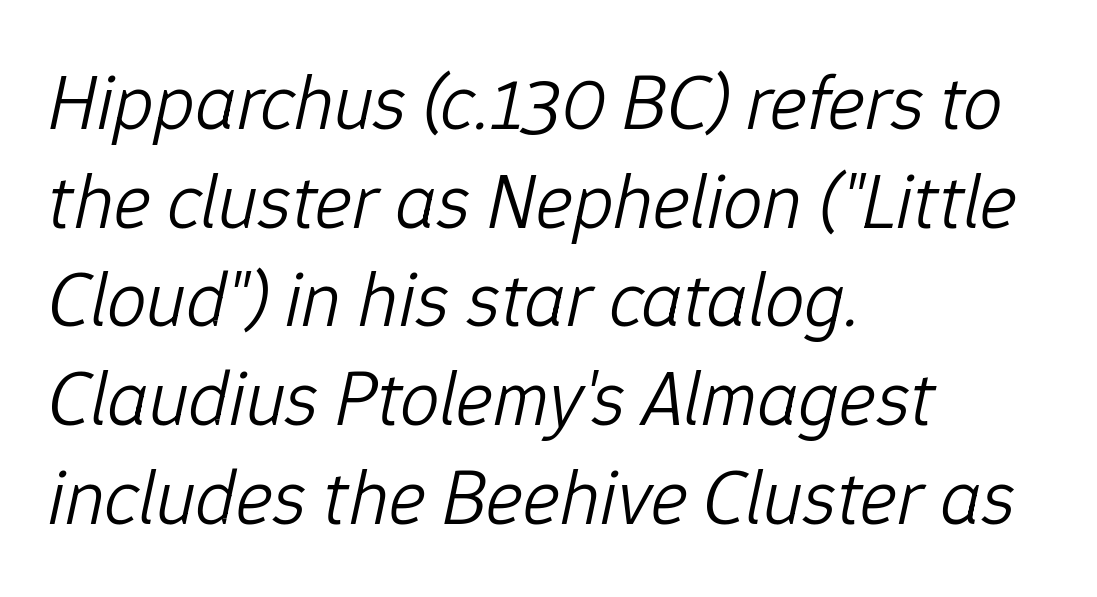
{"italic": "yes", "lean": "right", "slant_degrees": 12, "bold": "no", "weight": "light", "width": "normal", "stroke_contrast": "low", "x_height": "medium", "monospaced": "no", "underline": "no", "align": "left", "line_spacing": "normal", "line_spacing_ratio": 1.25, "letter_spacing": "normal", "letter_spacing_em": 0.0, "glyph_px": 79}
